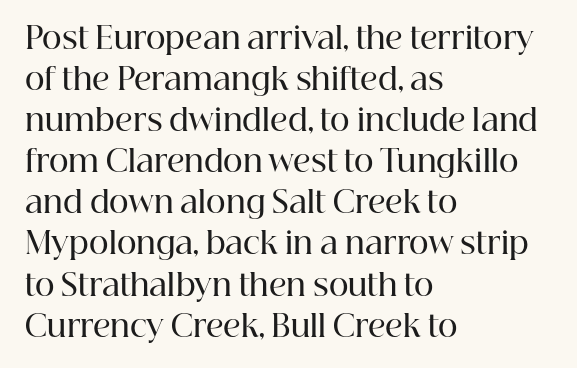
Q: Is the text bold? A: Semi-bold.
Q: Is the text italic (slanted)? A: No, it is upright.
Q: Is the typeface a serif or a sans-serif typeface? A: Serif.
Q: Is the text underlined? A: No.
Q: How is the paragraph aligned? A: Left-aligned.
Q: Is the spacing between letters normal or unusually wide? A: Normal.
Q: Is the spacing between lines tight, normal or loose? A: Normal.
Q: Width (condensed, normal, or wide)? A: Normal.
Q: Stroke contrast? A: High.
Q: x-height? A: Medium.
Q: Monospaced? A: No.
